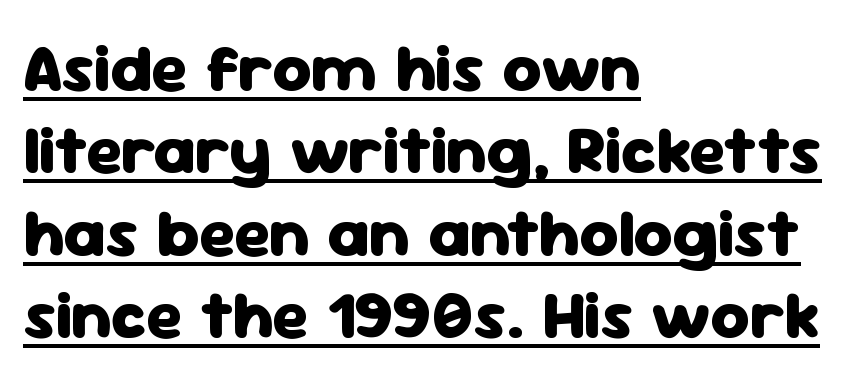
Designer's note — italics off, roman on. Heft: maximum for text — a bold. The sample's only ornament is a line tracing under the words. Unlike a traditional serif, this face leaves its strokes unadorned. In CSS terms this would be text-align: left. No extra tracking has been applied to these lines.
